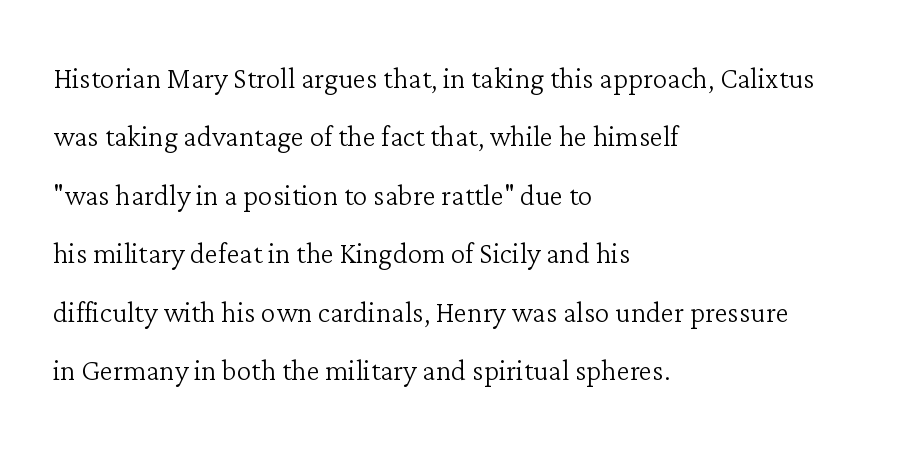
Successive baselines arrive at the customary interval. Layout note: lines flush left. Letter spacing: default. The words here are not underlined. The letters stand upright; this is a roman face.
